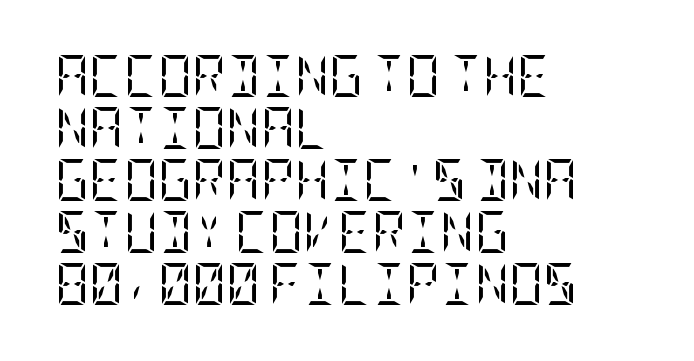
The image shows 42 px regular-weight, condensed serif type, upright; set left-aligned, line spacing 1.24x, normal letter spacing, not underlined; low stroke contrast and a large x-height.
